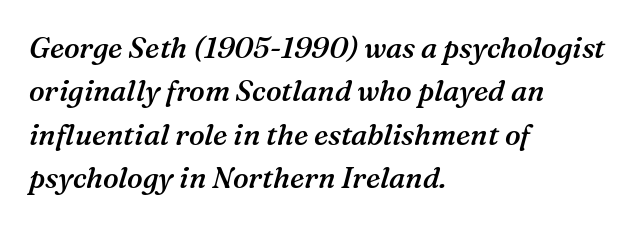
Q: Is the text bold? A: Semi-bold.
Q: Is the text italic (slanted)? A: Yes, it leans right by about 16 degrees.
Q: Is the typeface a serif or a sans-serif typeface? A: Serif.
Q: Is the text underlined? A: No.
Q: How is the paragraph aligned? A: Left-aligned.
Q: Is the spacing between letters normal or unusually wide? A: Normal.
Q: Is the spacing between lines tight, normal or loose? A: Normal.
Q: Width (condensed, normal, or wide)? A: Normal.
Q: Stroke contrast? A: Medium.
Q: x-height? A: Medium.
Q: Monospaced? A: No.
